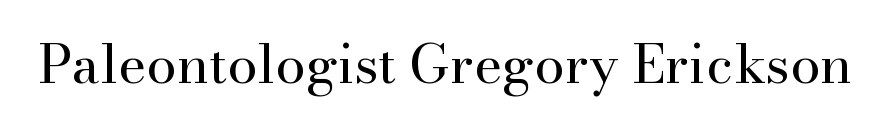
{"serif": "yes", "italic": "no", "bold": "no", "weight": "regular", "width": "normal", "stroke_contrast": "high", "x_height": "small", "monospaced": "no", "underline": "no", "letter_spacing": "normal", "letter_spacing_em": 0.0, "glyph_px": 54}
